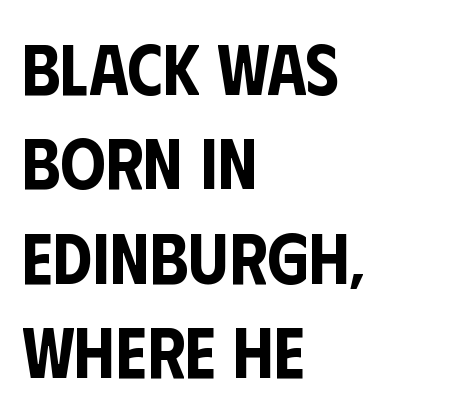
The image shows 71 px condensed sans-serif type, upright; set left-aligned, normal line spacing (1.33x), normal letter spacing, not underlined; low stroke contrast and a large x-height.
